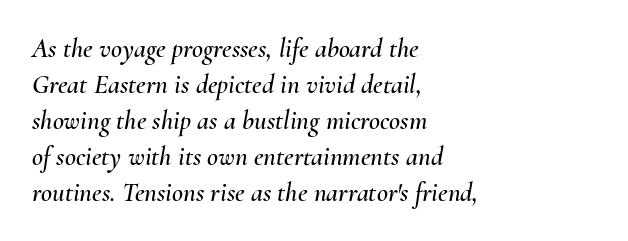
The image shows 27 px text type, italic (leaning right); set left-aligned, normal line spacing (1.33x), normal letter spacing, not underlined.
